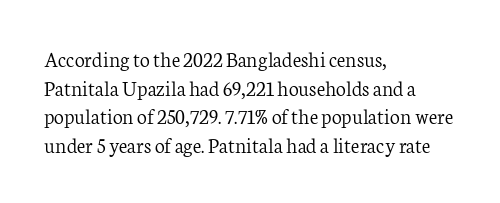
Q: Is the text bold? A: No.
Q: Is the text italic (slanted)? A: No, it is upright.
Q: Is the text underlined? A: No.
Q: How is the paragraph aligned? A: Left-aligned.
Q: Is the spacing between letters normal or unusually wide? A: Normal.
Q: Is the spacing between lines tight, normal or loose? A: Normal.
